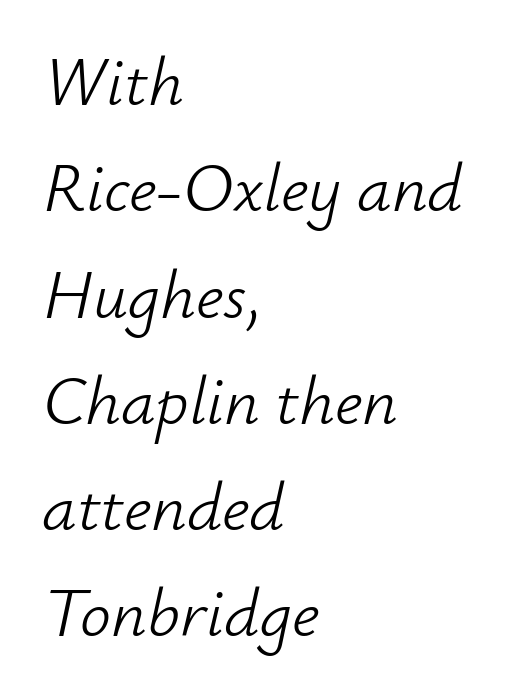
{"italic": "yes", "lean": "right", "slant_degrees": 12, "bold": "no", "weight": "light", "width": "normal", "stroke_contrast": "low", "x_height": "small", "monospaced": "no", "underline": "no", "align": "left", "line_spacing": "normal", "line_spacing_ratio": 1.54, "letter_spacing": "normal", "letter_spacing_em": 0.0, "glyph_px": 69}
